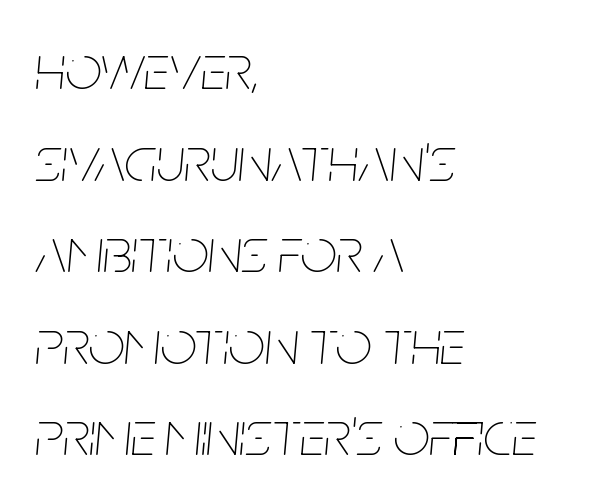
Q: Is the text bold? A: No.
Q: Is the text italic (slanted)? A: Yes, it leans right by about 5 degrees.
Q: Is the text underlined? A: No.
Q: How is the paragraph aligned? A: Left-aligned.
Q: Is the spacing between letters normal or unusually wide? A: Normal.
Q: Is the spacing between lines tight, normal or loose? A: Normal.
Q: Width (condensed, normal, or wide)? A: Condensed.
Q: Stroke contrast? A: Low.
Q: x-height? A: Large.
Q: Monospaced? A: No.
